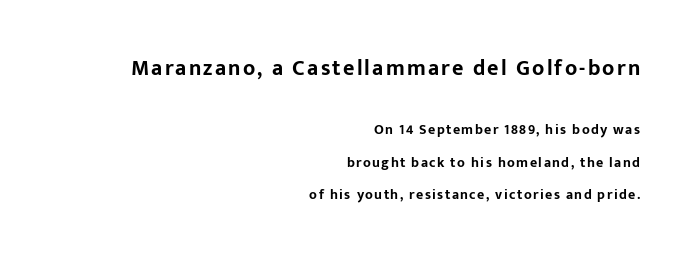
Heavy-handed strokes throughout: this text is bold. Large over small — that's the arrangement of the two blocks here. Alignment: flush right. Is there much room between lines? Yes — plenty of vertical air separates them. Descender tails drop into unmarked territory.
